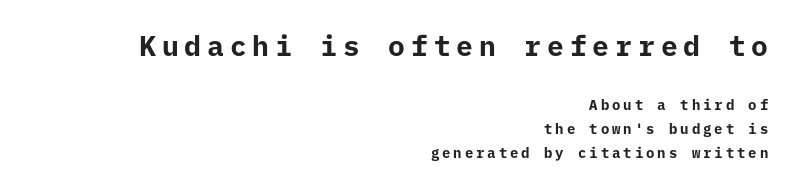
These lines stack with their right ends in a neat column. Tracking here is generous; glyphs stand well apart from one another. Style check: upright. No feet cap the strokes, marking this as sans-serif type. Weight check: bold — yes, fully. The string is rendered with underlining switched off.
